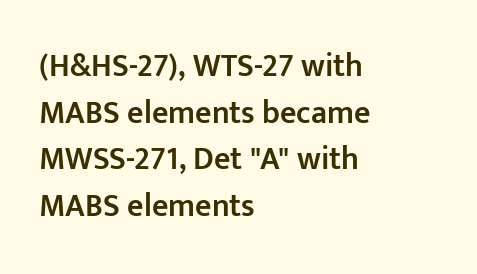
Just letters on the line, the space beneath them empty. The leading is moderate, giving the passage an even texture. These lines were composed using upright roman letters. The lines in this sample share a left origin and differ only in where they stop. Here the designer chose a conventional face with non-uniform glyph widths.
